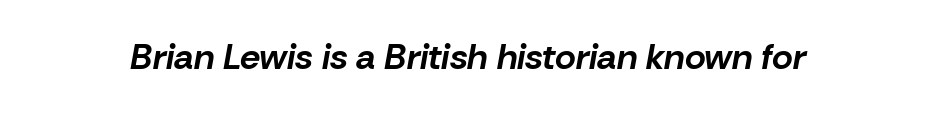
Clear beneath every line of the passage. A typesetter would call this proportional, since set widths differ per character. Standard letterfit; no display-style spreading of the glyphs. There's an unmistakable incline to the writing here. Its strokes are broad and dark, the hallmark of bold type.
